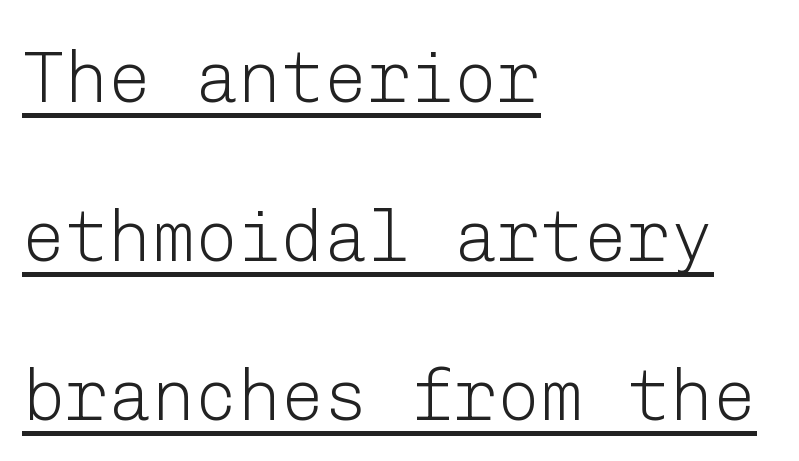
The image shows 72 px light sans-serif type, upright; set left-aligned, loose line spacing (2.21x), normal letter spacing, underlined; low stroke contrast and a medium x-height.
